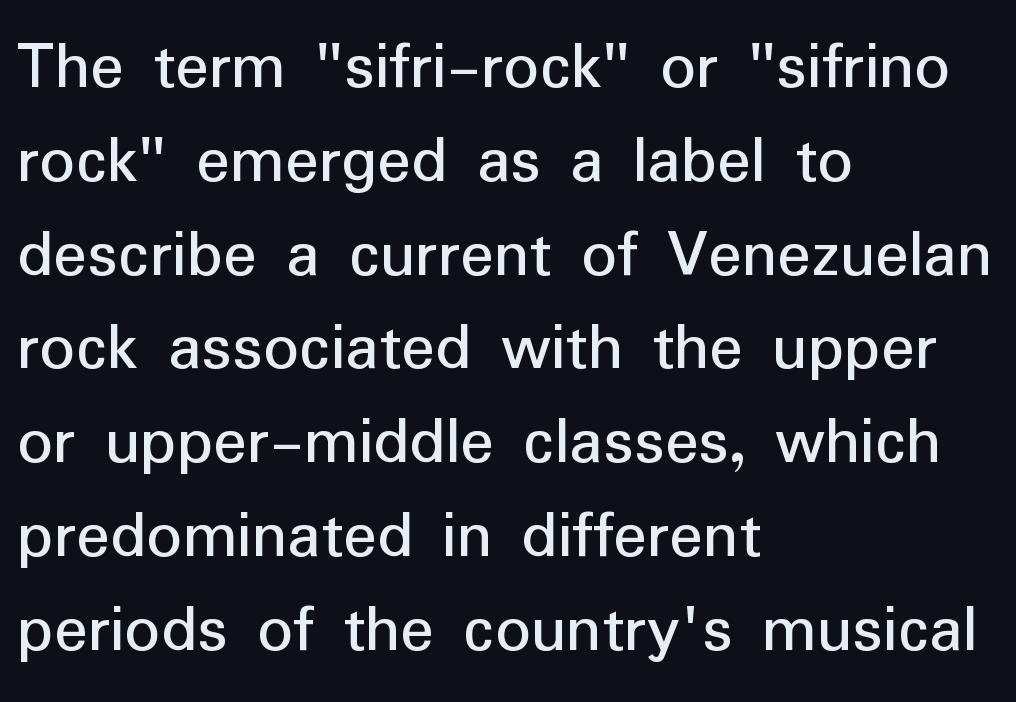
The image shows 70 px regular-weight sans-serif type, upright; set left-aligned, normal line spacing (1.34x), normal letter spacing, not underlined; low stroke contrast and a medium x-height.
